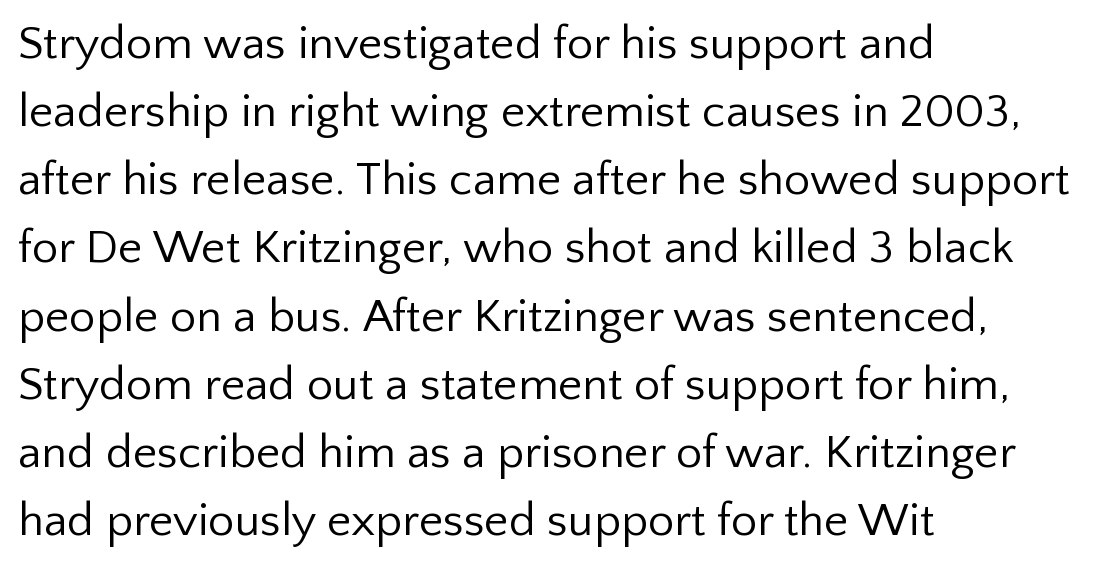
Q: Is the text bold? A: No.
Q: Is the text italic (slanted)? A: No, it is upright.
Q: Is the typeface a serif or a sans-serif typeface? A: Sans-serif.
Q: Is the text underlined? A: No.
Q: How is the paragraph aligned? A: Left-aligned.
Q: Is the spacing between letters normal or unusually wide? A: Normal.
Q: Is the spacing between lines tight, normal or loose? A: Normal.
Q: Width (condensed, normal, or wide)? A: Normal.
Q: Stroke contrast? A: Low.
Q: x-height? A: Medium.
Q: Monospaced? A: No.
